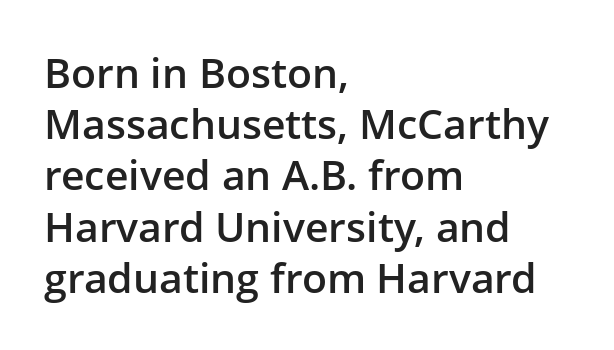
Q: Is the text bold? A: Semi-bold.
Q: Is the text italic (slanted)? A: No, it is upright.
Q: Is the typeface a serif or a sans-serif typeface? A: Sans-serif.
Q: Is the text underlined? A: No.
Q: How is the paragraph aligned? A: Left-aligned.
Q: Is the spacing between letters normal or unusually wide? A: Normal.
Q: Is the spacing between lines tight, normal or loose? A: Normal.
Q: Width (condensed, normal, or wide)? A: Normal.
Q: Stroke contrast? A: Low.
Q: x-height? A: Medium.
Q: Monospaced? A: No.
